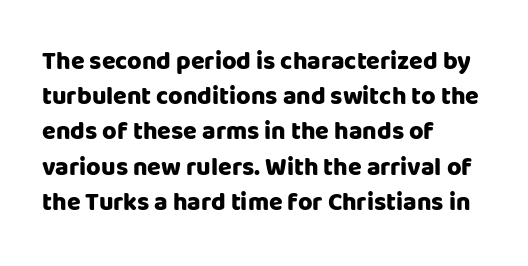
Here the glyphs are tracked normally, forming tight word shapes. Posture: upright roman. Plain, unruled lines of type. Leading matches the norm, producing a regular column.
